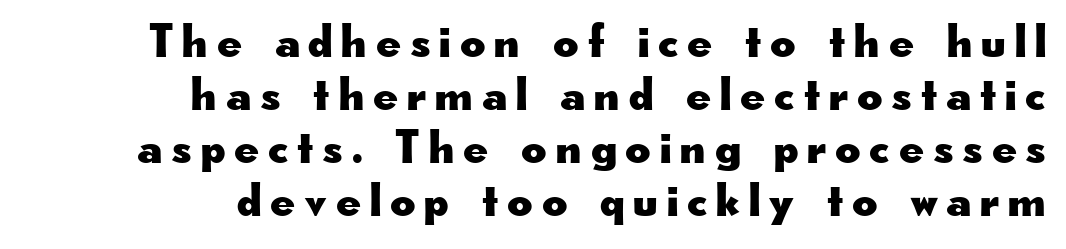
{"serif": "no", "italic": "no", "width": "wide", "stroke_contrast": "low", "x_height": "small", "monospaced": "no", "underline": "no", "align": "right", "line_spacing": "tight", "line_spacing_ratio": 1.08, "glyph_px": 49}
